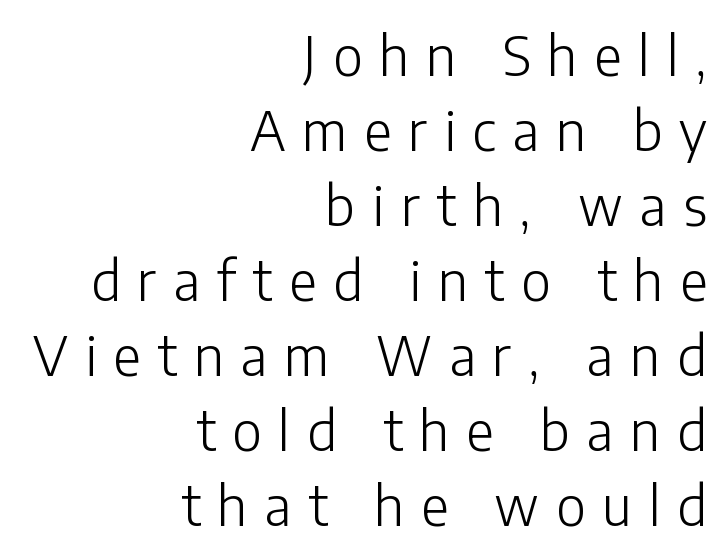
{"serif": "no", "italic": "no", "bold": "no", "weight": "light", "width": "normal", "stroke_contrast": "low", "x_height": "medium", "monospaced": "no", "underline": "no", "align": "right", "line_spacing": "normal", "line_spacing_ratio": 1.39, "letter_spacing": "wide", "letter_spacing_em": 0.31, "glyph_px": 54}
